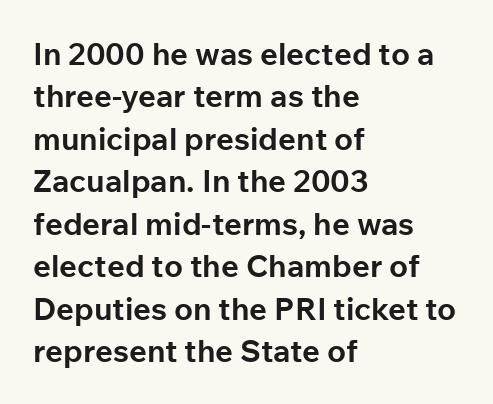
Q: Is the text bold? A: Yes.
Q: Is the text italic (slanted)? A: No, it is upright.
Q: Is the typeface a serif or a sans-serif typeface? A: Sans-serif.
Q: Is the text underlined? A: No.
Q: How is the paragraph aligned? A: Left-aligned.
Q: Is the spacing between letters normal or unusually wide? A: Normal.
Q: Is the spacing between lines tight, normal or loose? A: Normal.
Q: Width (condensed, normal, or wide)? A: Normal.
Q: Stroke contrast? A: Low.
Q: x-height? A: Medium.
Q: Monospaced? A: No.
